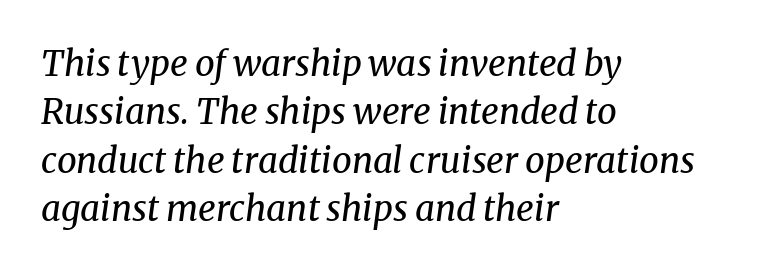
Q: Is the text bold? A: No.
Q: Is the text italic (slanted)? A: Yes, it leans right by about 8 degrees.
Q: Is the typeface a serif or a sans-serif typeface? A: Serif.
Q: Is the text underlined? A: No.
Q: How is the paragraph aligned? A: Left-aligned.
Q: Is the spacing between letters normal or unusually wide? A: Normal.
Q: Is the spacing between lines tight, normal or loose? A: Normal.
Q: Width (condensed, normal, or wide)? A: Normal.
Q: Stroke contrast? A: Medium.
Q: x-height? A: Medium.
Q: Monospaced? A: No.
